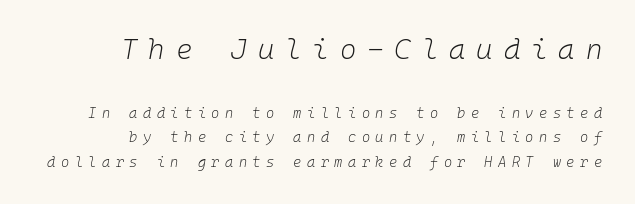
{"italic": "yes", "lean": "right", "slant_degrees": 10, "bold": "no", "weight": "light", "width": "normal", "stroke_contrast": "low", "x_height": "medium", "monospaced": "yes", "underline": "no", "align": "right", "line_spacing_ratio": 1.76, "letter_spacing": "wide", "letter_spacing_em": 0.39, "larger_block": "first", "size_ratio": 2.0, "glyph_px": 28}
